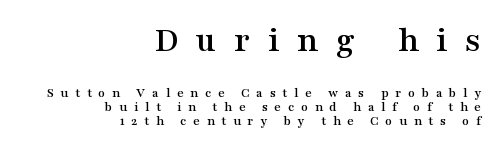
The image shows 37 px wide serif type, upright; set right-aligned, tight line spacing (0.99x), unusually wide letter spacing (+0.48 em), not underlined; the first (top) block is 2.64x larger; medium stroke contrast and a medium x-height.
